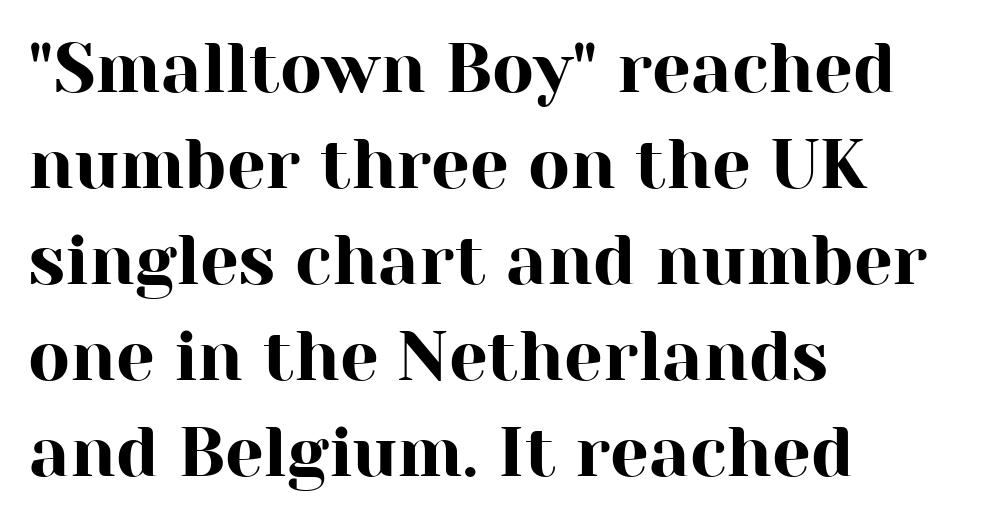
{"serif": "yes", "italic": "no", "width": "normal", "stroke_contrast": "high", "x_height": "medium", "monospaced": "no", "underline": "no", "align": "left", "line_spacing": "normal", "line_spacing_ratio": 1.39, "letter_spacing": "normal", "letter_spacing_em": 0.0, "glyph_px": 69}
